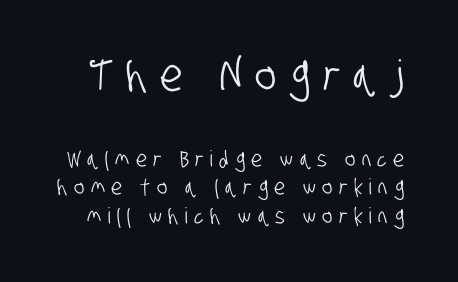
The image shows 45 px condensed sans-serif type; set normal line spacing (1.29x), unusually wide letter spacing (+0.29 em), not underlined; the first (top) block is 2.05x larger; low stroke contrast and a large x-height.
